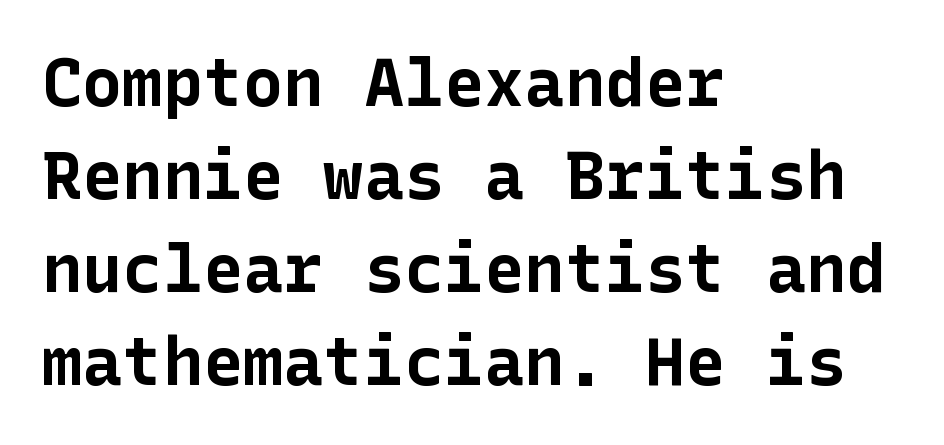
{"serif": "no", "italic": "no", "bold": "yes", "weight": "bold", "width": "normal", "stroke_contrast": "low", "x_height": "medium", "underline": "no", "align": "left", "line_spacing": "normal", "line_spacing_ratio": 1.39, "letter_spacing": "normal", "letter_spacing_em": 0.0, "glyph_px": 67}
